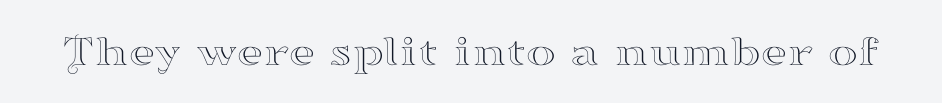
Q: Is the text italic (slanted)? A: No, it is upright.
Q: Is the typeface a serif or a sans-serif typeface? A: Serif.
Q: Is the text underlined? A: No.
Q: Is the spacing between letters normal or unusually wide? A: Normal.
Q: Width (condensed, normal, or wide)? A: Wide.
Q: Stroke contrast? A: High.
Q: x-height? A: Small.
Q: Monospaced? A: No.
